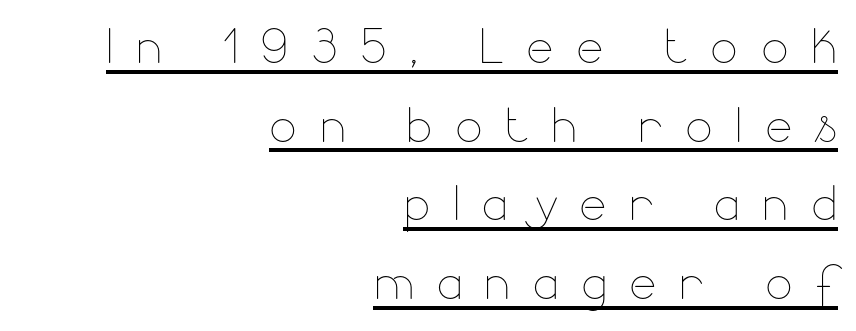
The image shows 65 px thin type, upright; set right-aligned, line spacing 1.21x, unusually wide letter spacing (+0.34 em), underlined; low stroke contrast and a small x-height.
